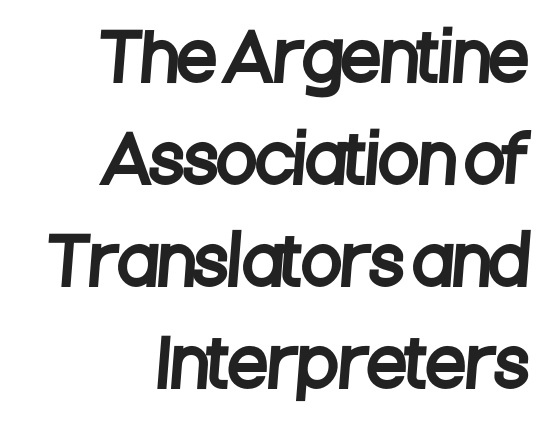
These lines sit exactly where default settings would place them. Default kerning and tracking; the words read as compact shapes. Nothing sits at the stroke ends, so this counts as sans-serif. Note the varied advance widths — an 'i' is clearly narrower than an 'm'. Lines of text with bare space underneath.
